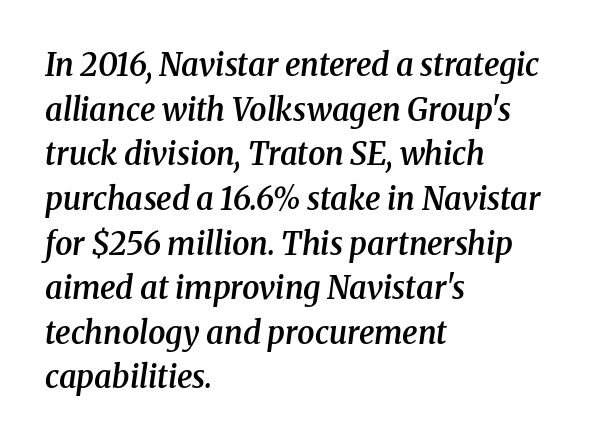
Proportional: the letters do not fall into vertical columns. Visually the block forms a straight wall on the left and a jagged coastline on the right. Does the type have serifs? Yes, each stem ends in a small foot. Summary of weight: moderately heavy, a semibold.
